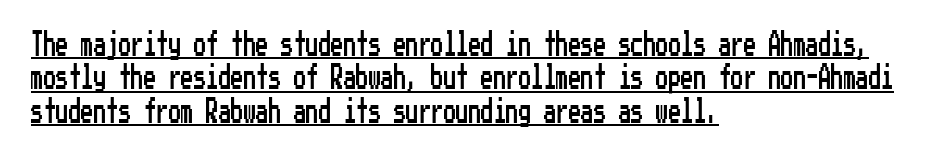
{"italic": "no", "underline": "yes", "align": "left", "line_spacing": "normal", "line_spacing_ratio": 1.34, "letter_spacing": "normal", "letter_spacing_em": 0.0, "glyph_px": 25}
